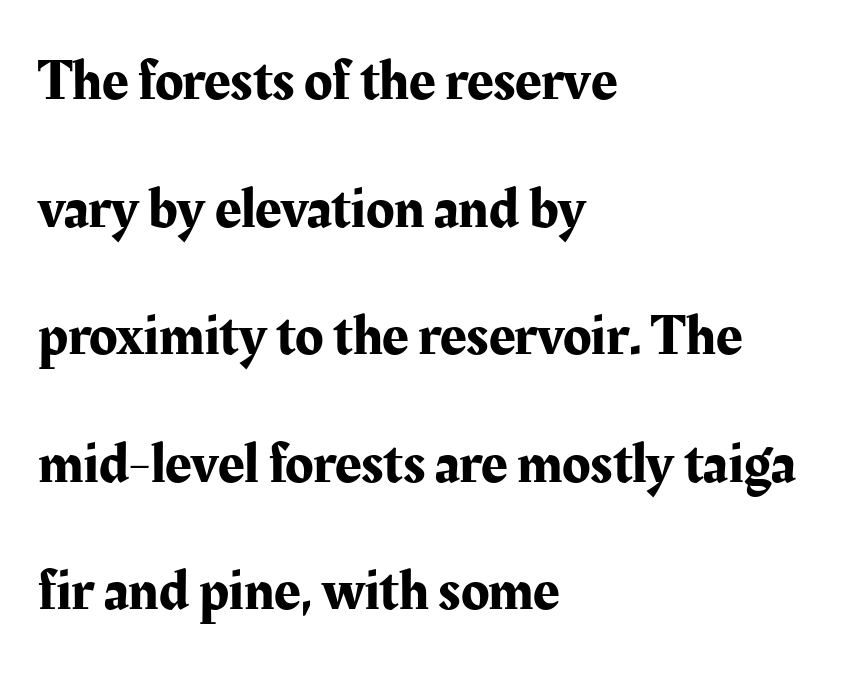
{"serif": "yes", "italic": "no", "width": "normal", "stroke_contrast": "medium", "x_height": "medium", "monospaced": "no", "underline": "no", "align": "left", "line_spacing": "loose", "line_spacing_ratio": 2.2, "letter_spacing": "normal", "letter_spacing_em": 0.0, "glyph_px": 58}
